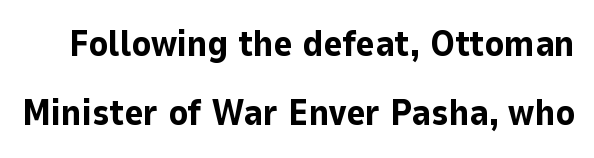
Q: Is the text bold? A: Yes.
Q: Is the text italic (slanted)? A: No, it is upright.
Q: Is the typeface a serif or a sans-serif typeface? A: Sans-serif.
Q: Is the text underlined? A: No.
Q: Is the spacing between letters normal or unusually wide? A: Normal.
Q: Is the spacing between lines tight, normal or loose? A: Loose.
Q: Width (condensed, normal, or wide)? A: Normal.
Q: Stroke contrast? A: Low.
Q: x-height? A: Medium.
Q: Monospaced? A: No.
